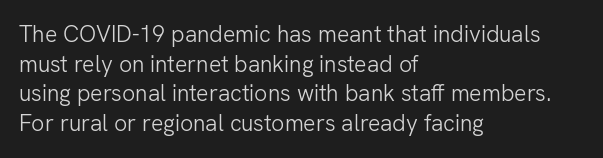
Q: Is the text bold? A: No.
Q: Is the text italic (slanted)? A: No, it is upright.
Q: Is the text underlined? A: No.
Q: How is the paragraph aligned? A: Left-aligned.
Q: Is the spacing between letters normal or unusually wide? A: Normal.
Q: Is the spacing between lines tight, normal or loose? A: Normal.
